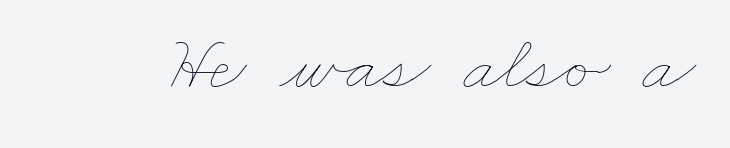
The image shows 79 px thin, wide type; set normal letter spacing, not underlined; low stroke contrast and a small x-height.
